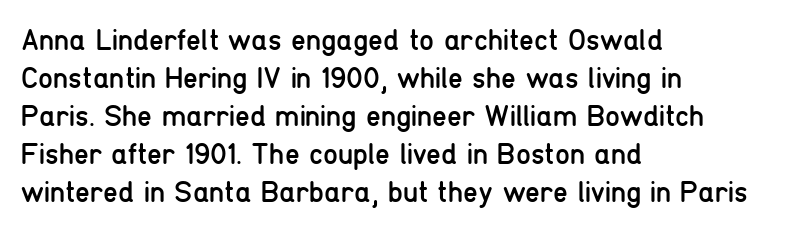
{"serif": "no", "italic": "no", "bold": "no", "weight": "regular", "width": "condensed", "stroke_contrast": "low", "x_height": "medium", "monospaced": "no", "underline": "no", "align": "left", "line_spacing": "normal", "line_spacing_ratio": 1.27, "letter_spacing": "normal", "letter_spacing_em": 0.0, "glyph_px": 30}
